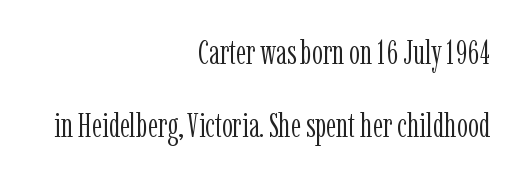
Q: Is the text bold? A: No.
Q: Is the text italic (slanted)? A: No, it is upright.
Q: Is the typeface a serif or a sans-serif typeface? A: Serif.
Q: Is the text underlined? A: No.
Q: How is the paragraph aligned? A: Right-aligned.
Q: Is the spacing between letters normal or unusually wide? A: Normal.
Q: Is the spacing between lines tight, normal or loose? A: Loose.
Q: Width (condensed, normal, or wide)? A: Condensed.
Q: Stroke contrast? A: Low.
Q: x-height? A: Medium.
Q: Monospaced? A: No.
